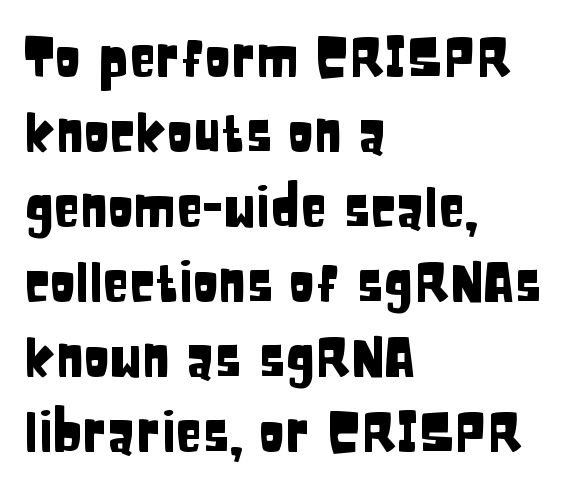
Q: Is the text italic (slanted)? A: No, it is upright.
Q: Is the typeface a serif or a sans-serif typeface? A: Sans-serif.
Q: Is the text underlined? A: No.
Q: How is the paragraph aligned? A: Left-aligned.
Q: Is the spacing between letters normal or unusually wide? A: Normal.
Q: Is the spacing between lines tight, normal or loose? A: Normal.
Q: Width (condensed, normal, or wide)? A: Condensed.
Q: Stroke contrast? A: Low.
Q: x-height? A: Large.
Q: Monospaced? A: No.
